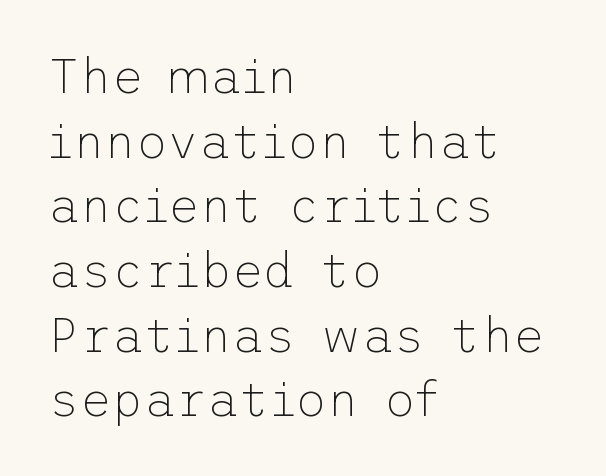
Tall strokes in this sample are plumb rather than angled. The rendering uses a moderate line-height, typical for paragraphs. Descenders are the only things crossing below the line. The face looks like a standard text weight, possibly lighter. Examine the stroke ends and you'll find no serifs. Glyph-to-glyph distance matches everyday printed text.
